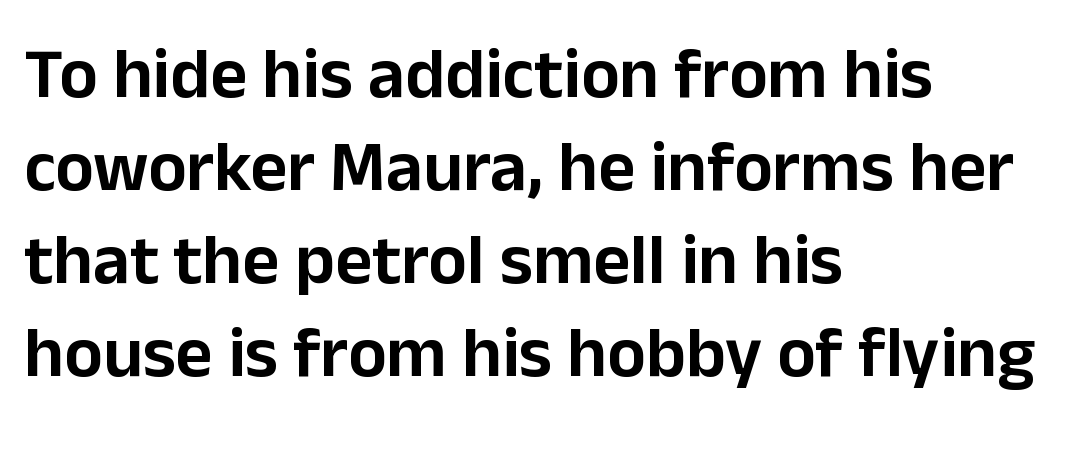
The rendering uses natural spacing where letterforms have individual widths. Tracking here is standard; glyphs follow each other at the usual distance. No italicization has been applied; the sample stays upright. Students, observe: this is what conventionally led text looks like. This sample uses a sans-serif face.
